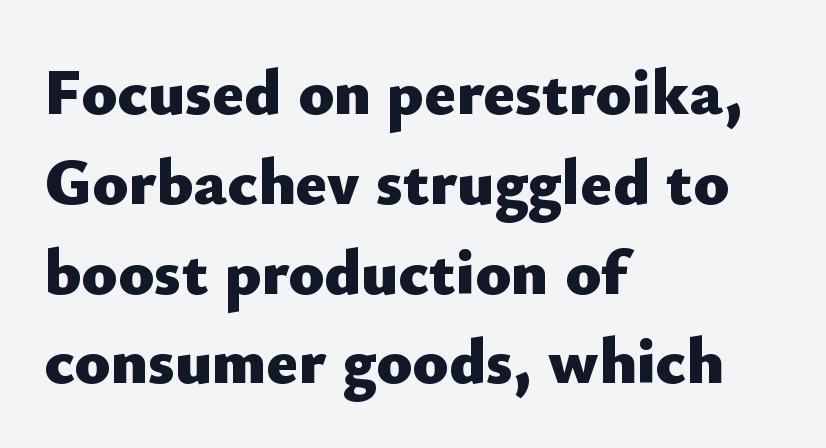
{"serif": "no", "italic": "no", "bold": "yes", "weight": "heavy", "width": "normal", "stroke_contrast": "low", "x_height": "small", "monospaced": "no", "underline": "no", "align": "left", "line_spacing": "normal", "line_spacing_ratio": 1.36, "letter_spacing": "normal", "letter_spacing_em": 0.0, "glyph_px": 66}
